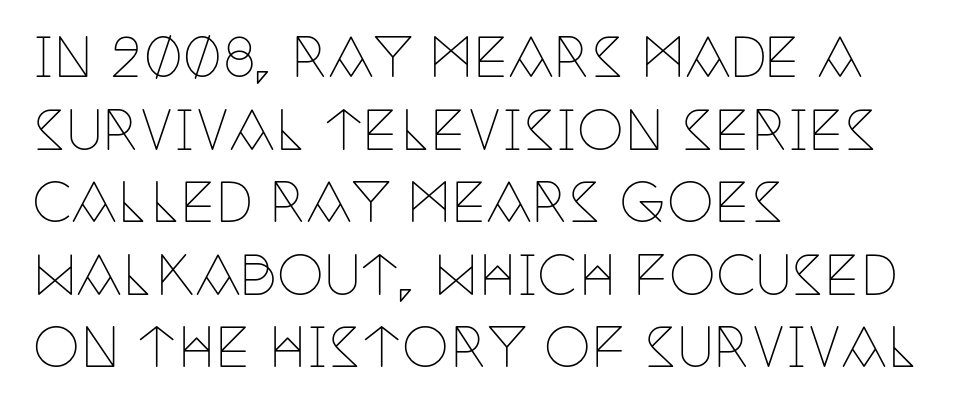
The image shows 53 px thin, condensed serif type, upright; set left-aligned, normal line spacing (1.37x), normal letter spacing, not underlined; low stroke contrast and a large x-height.
